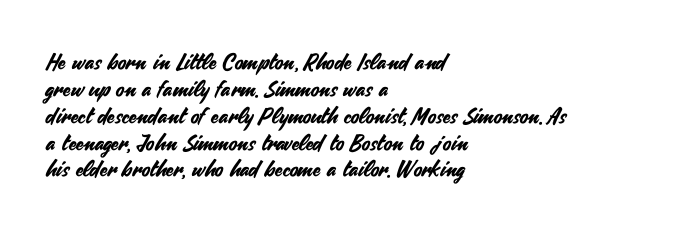
{"underline": "no", "align": "left", "line_spacing_ratio": 1.22, "letter_spacing": "normal", "letter_spacing_em": 0.0, "glyph_px": 22}
